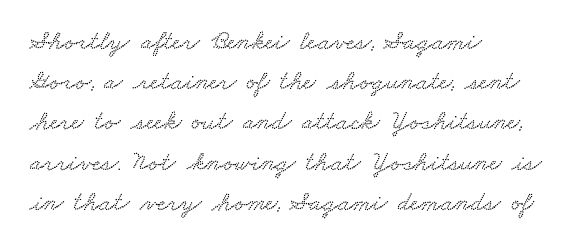
One glance says typical: line gaps are just what's usual. You could call the tracking neutral — neither tight nor loose. This rendering uses left alignment, leaving the right contour irregular. Quick note: underline off.
